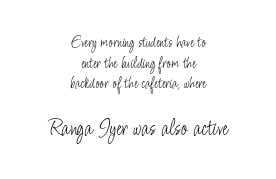
Q: Is the text bold? A: No.
Q: Is the text italic (slanted)? A: Yes.
Q: Is the text underlined? A: No.
Q: How is the paragraph aligned? A: Centered.
Q: Is the spacing between letters normal or unusually wide? A: Normal.
Q: Is the spacing between lines tight, normal or loose? A: Normal.
Q: Which block of text is set in a larger size, the first (top) or the second (bottom)? A: The second (bottom) one.
